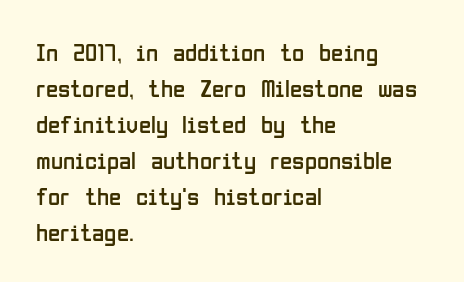
The rendering anchors every line to the left-hand side. Words appear dense and cohesive because spacing is normal. Does the leading feel generous? No, just average. A quiet, ordinary-to-light weight characterises the typeface.
